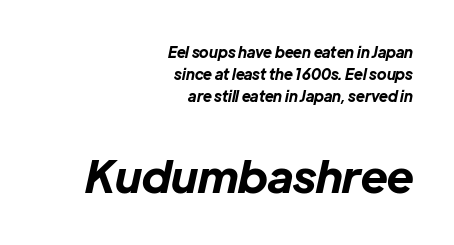
{"italic": "yes", "lean": "right", "slant_degrees": 12, "bold": "yes", "weight": "bold", "width": "normal", "stroke_contrast": "low", "x_height": "medium", "monospaced": "no", "underline": "no", "align": "right", "line_spacing": "normal", "line_spacing_ratio": 1.48, "letter_spacing": "normal", "letter_spacing_em": 0.0, "larger_block": "second", "size_ratio": 3.0, "glyph_px": 45}
